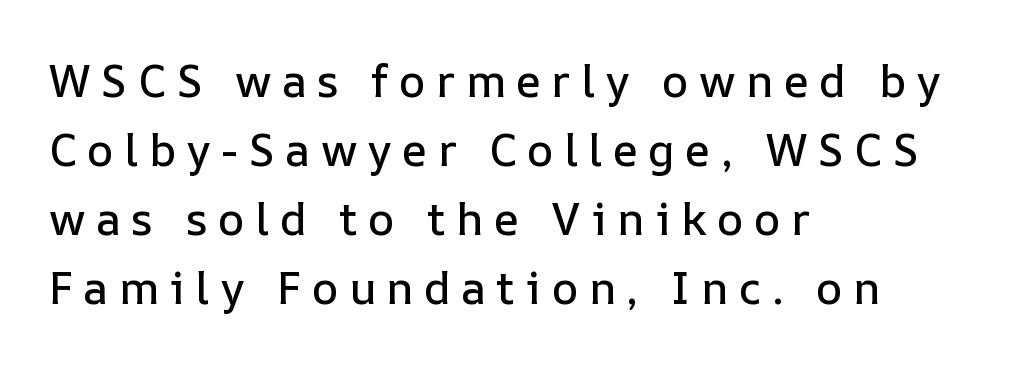
Q: Is the text italic (slanted)? A: No, it is upright.
Q: Is the text underlined? A: No.
Q: How is the paragraph aligned? A: Left-aligned.
Q: Is the spacing between letters normal or unusually wide? A: Unusually wide.
Q: Is the spacing between lines tight, normal or loose? A: Normal.
Q: Width (condensed, normal, or wide)? A: Normal.
Q: Stroke contrast? A: Low.
Q: x-height? A: Medium.
Q: Monospaced? A: No.
